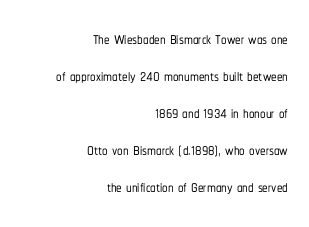
Q: Is the text italic (slanted)? A: No, it is upright.
Q: Is the text underlined? A: No.
Q: How is the paragraph aligned? A: Right-aligned.
Q: Is the spacing between letters normal or unusually wide? A: Normal.
Q: Is the spacing between lines tight, normal or loose? A: Normal.
